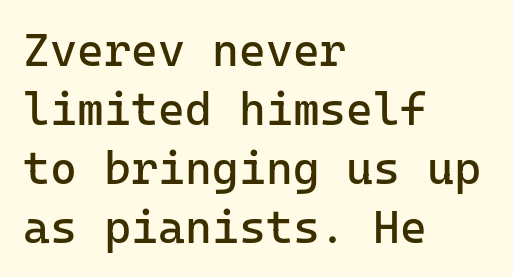
The image shows 46 px regular-weight sans-serif type, upright; set left-aligned, normal line spacing (1.28x), normal letter spacing, not underlined; low stroke contrast and a medium x-height.
